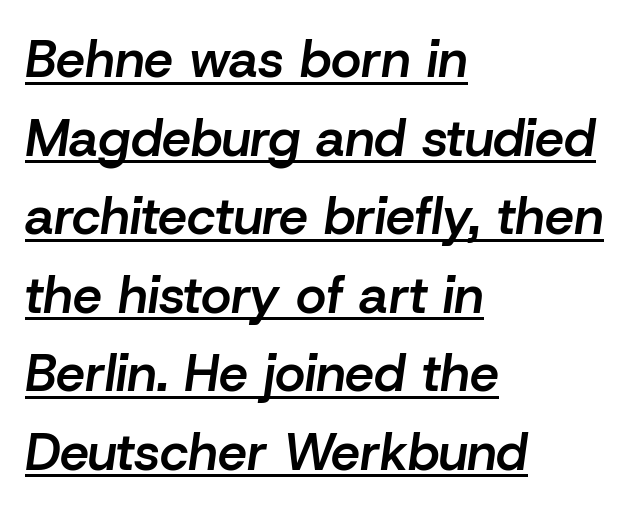
The image shows 52 px semibold type, italic (leaning right); set left-aligned, normal line spacing (1.51x), normal letter spacing, underlined; low stroke contrast and a medium x-height.
